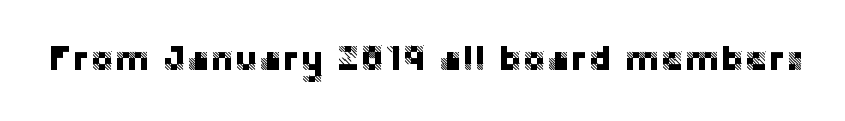
{"serif": "no", "italic": "no", "width": "normal", "stroke_contrast": "low", "x_height": "large", "monospaced": "no", "underline": "no", "letter_spacing": "normal", "letter_spacing_em": 0.0, "glyph_px": 36}
